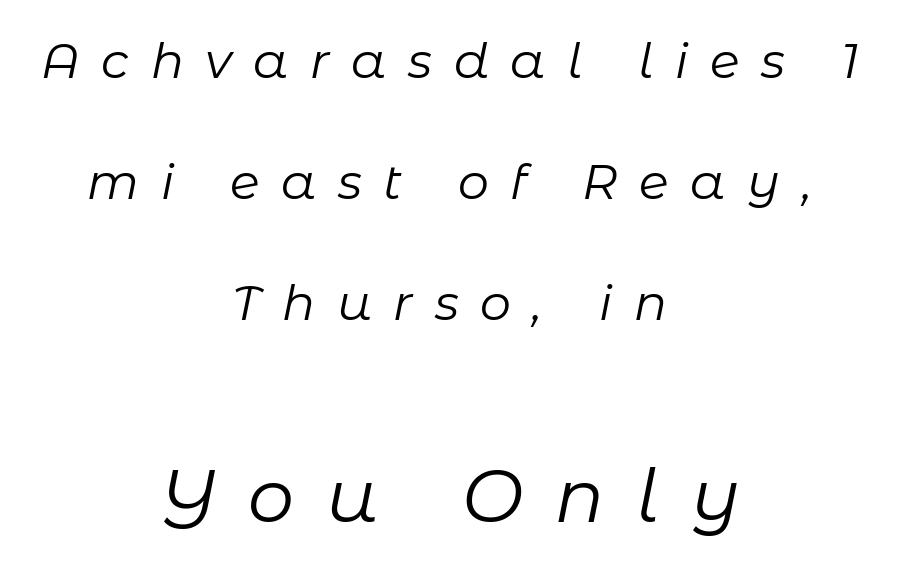
{"italic": "yes", "lean": "right", "slant_degrees": 11, "bold": "no", "weight": "regular", "width": "normal", "stroke_contrast": "low", "x_height": "medium", "monospaced": "no", "underline": "no", "align": "center", "line_spacing": "loose", "line_spacing_ratio": 2.47, "letter_spacing": "wide", "letter_spacing_em": 0.44, "larger_block": "second", "size_ratio": 1.49, "glyph_px": 73}
